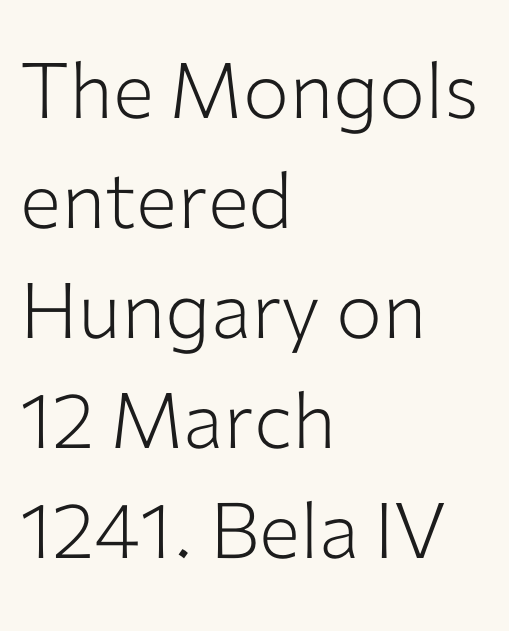
Q: Is the text bold? A: No.
Q: Is the text italic (slanted)? A: No, it is upright.
Q: Is the typeface a serif or a sans-serif typeface? A: Sans-serif.
Q: Is the text underlined? A: No.
Q: How is the paragraph aligned? A: Left-aligned.
Q: Is the spacing between letters normal or unusually wide? A: Normal.
Q: Is the spacing between lines tight, normal or loose? A: Normal.
Q: Width (condensed, normal, or wide)? A: Normal.
Q: Stroke contrast? A: Low.
Q: x-height? A: Medium.
Q: Monospaced? A: No.
